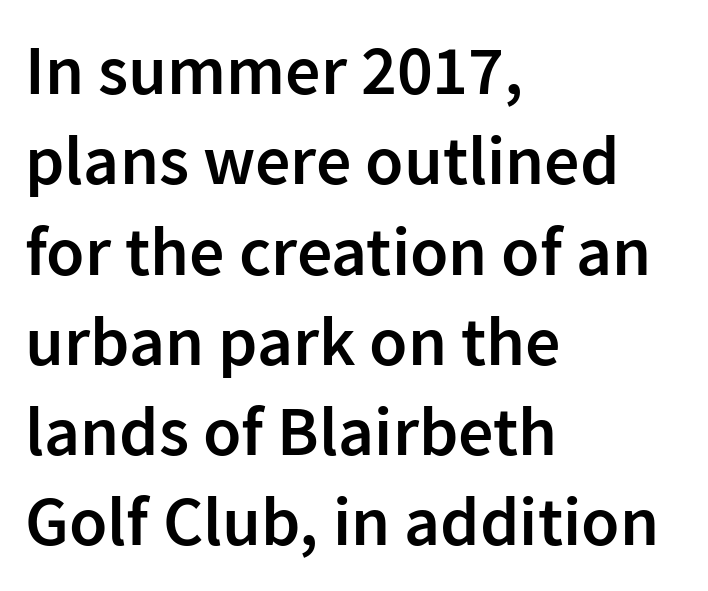
{"serif": "no", "italic": "no", "bold": "semi", "weight": "semibold", "width": "normal", "stroke_contrast": "low", "x_height": "medium", "monospaced": "no", "underline": "no", "align": "left", "line_spacing": "normal", "line_spacing_ratio": 1.29, "letter_spacing": "normal", "letter_spacing_em": 0.0, "glyph_px": 70}
